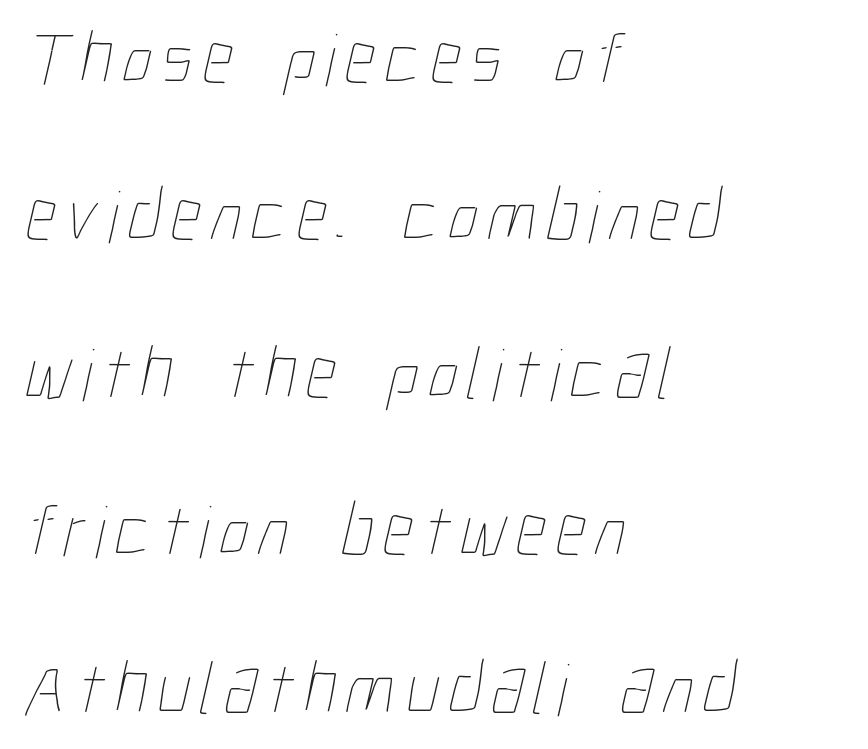
Layout note: lines flush left. Each new line begins a long way beneath the previous one. Underlining? Definitely not there. Do the characters align in a grid? No, the font is proportional. Weight: not bold — regular or lighter.
